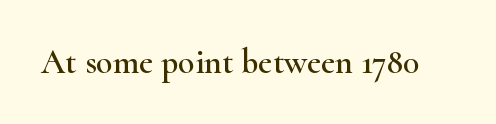
Q: Is the text italic (slanted)? A: No, it is upright.
Q: Is the typeface a serif or a sans-serif typeface? A: Serif.
Q: Is the text underlined? A: No.
Q: Is the spacing between letters normal or unusually wide? A: Normal.
Q: Width (condensed, normal, or wide)? A: Wide.
Q: Stroke contrast? A: High.
Q: x-height? A: Small.
Q: Monospaced? A: No.
